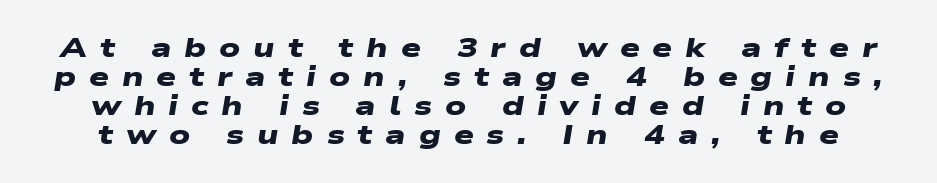
The image shows 28 px heavy, wide sans-serif type; set tight line spacing (1.04x), unusually wide letter spacing (+0.46 em), not underlined; low stroke contrast and a medium x-height.
